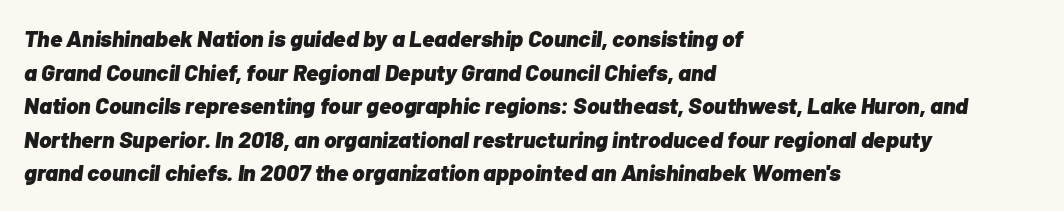
The image shows 23 px bold type, italic (leaning right); set left-aligned, normal line spacing (1.46x), normal letter spacing, not underlined.
